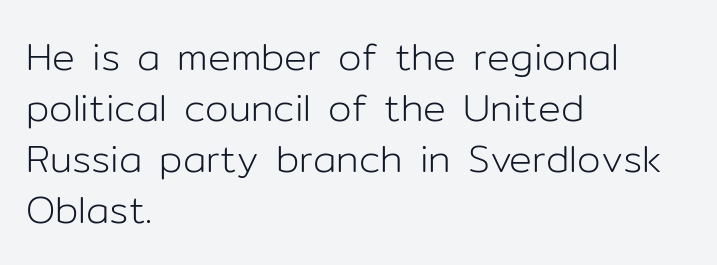
The image shows 38 px light sans-serif type, upright; set left-aligned, normal line spacing (1.34x), normal letter spacing, not underlined; low stroke contrast and a medium x-height.
